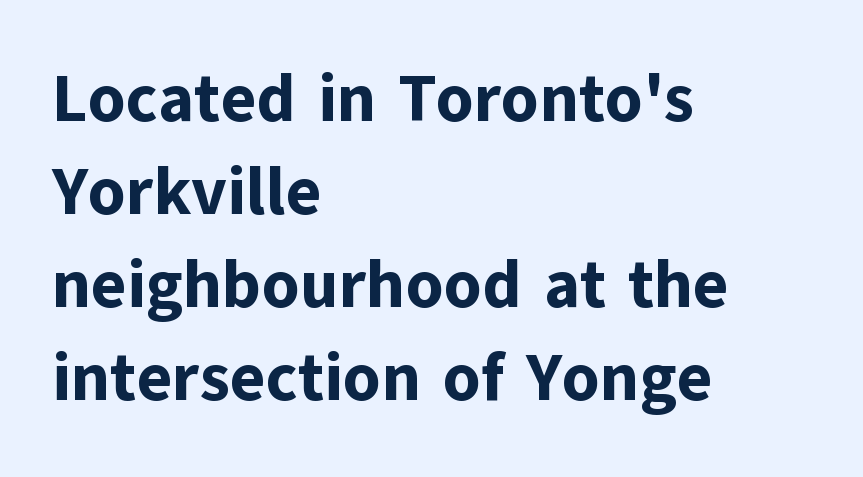
Q: Is the text bold? A: Yes.
Q: Is the text italic (slanted)? A: No, it is upright.
Q: Is the typeface a serif or a sans-serif typeface? A: Sans-serif.
Q: Is the text underlined? A: No.
Q: How is the paragraph aligned? A: Left-aligned.
Q: Is the spacing between letters normal or unusually wide? A: Normal.
Q: Is the spacing between lines tight, normal or loose? A: Normal.
Q: Width (condensed, normal, or wide)? A: Normal.
Q: Stroke contrast? A: Low.
Q: x-height? A: Medium.
Q: Monospaced? A: No.
